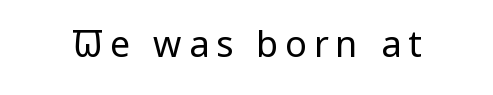
Q: Is the text bold? A: No.
Q: Is the text italic (slanted)? A: No, it is upright.
Q: Is the typeface a serif or a sans-serif typeface? A: Sans-serif.
Q: Is the text underlined? A: No.
Q: Width (condensed, normal, or wide)? A: Condensed.
Q: Stroke contrast? A: Low.
Q: x-height? A: Large.
Q: Monospaced? A: No.
